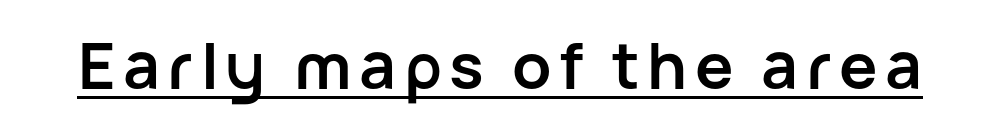
The image shows 64 px semibold sans-serif type, upright; set underlined; low stroke contrast and a medium x-height.
